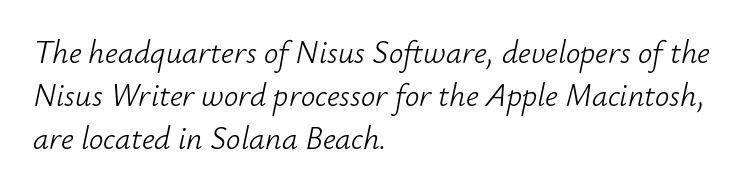
The image shows 32 px light type, italic (leaning right); set left-aligned, normal line spacing (1.35x), normal letter spacing, not underlined; low stroke contrast and a small x-height.
